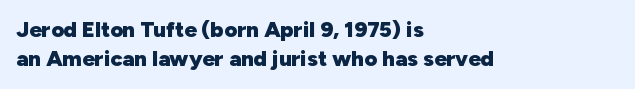
Every character sits straight up, as roman type does. Visually the block forms a straight wall on the left and a jagged coastline on the right. I'd describe the lettering as bold — thick and assertive. Unmarked baselines from the first word to the last.
